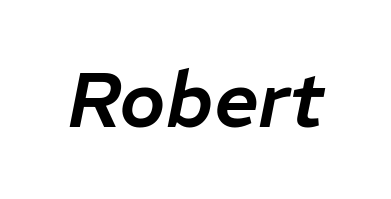
Q: Is the text italic (slanted)? A: Yes, it leans right by about 11 degrees.
Q: Is the text underlined? A: No.
Q: Is the spacing between letters normal or unusually wide? A: Normal.
Q: Width (condensed, normal, or wide)? A: Normal.
Q: Stroke contrast? A: Low.
Q: x-height? A: Medium.
Q: Monospaced? A: No.
